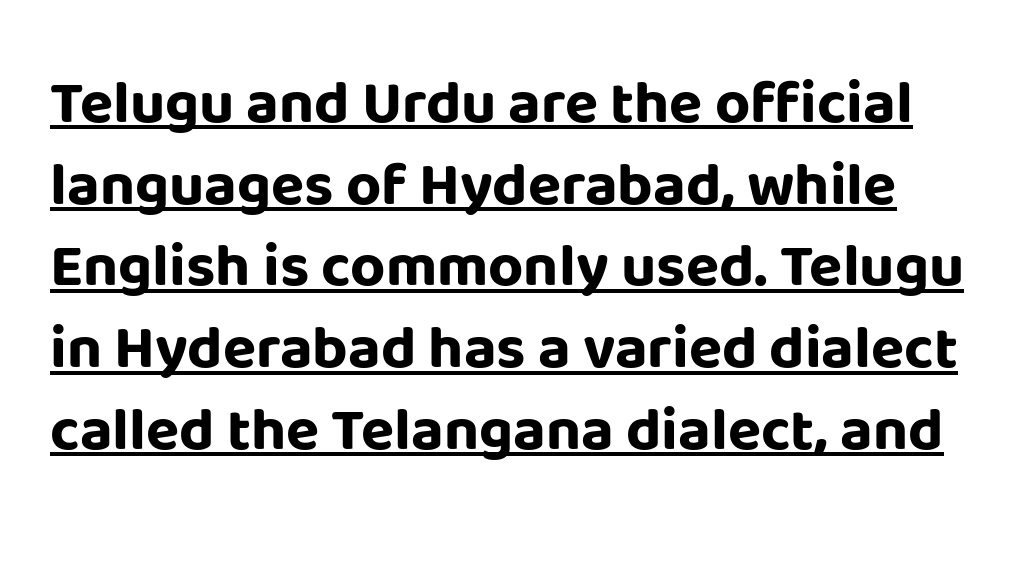
Do the characters align in a grid? No, the font is proportional. Like a heading marked for emphasis, these lines bear an underscore. Does the leading feel generous? No, just average. The axis of the letterforms is exactly vertical. Caption: bold face, heavy strokes. Unlike a traditional serif, this face leaves its strokes unadorned.
